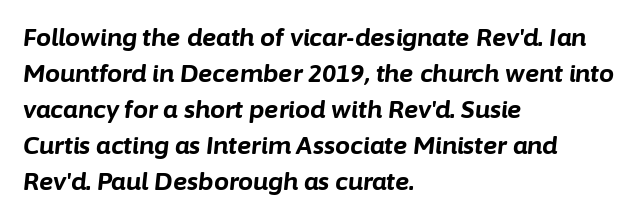
{"italic": "yes", "lean": "right", "slant_degrees": 6, "bold": "yes", "underline": "no", "align": "left", "line_spacing": "normal", "line_spacing_ratio": 1.5, "letter_spacing": "normal", "letter_spacing_em": 0.0, "glyph_px": 24}
